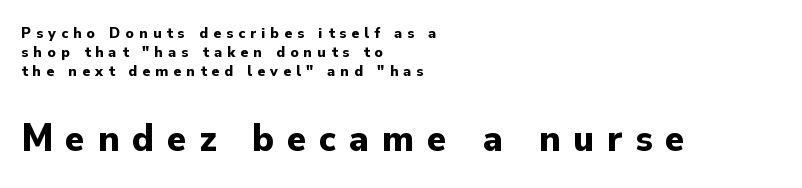
The image shows 40 px bold sans-serif type, upright; set left-aligned, line spacing 1.19x, unusually wide letter spacing (+0.32 em), not underlined; the second (bottom) block is 2.5x larger; low stroke contrast and a small x-height.
